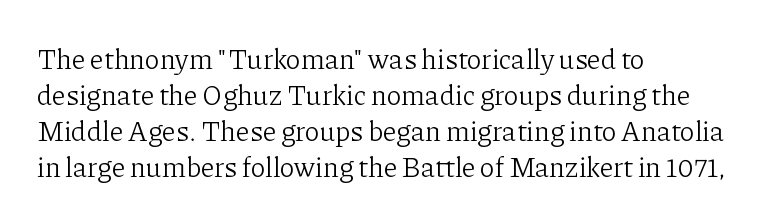
Q: Is the text bold? A: No.
Q: Is the text italic (slanted)? A: No, it is upright.
Q: Is the typeface a serif or a sans-serif typeface? A: Serif.
Q: Is the text underlined? A: No.
Q: How is the paragraph aligned? A: Left-aligned.
Q: Is the spacing between letters normal or unusually wide? A: Normal.
Q: Is the spacing between lines tight, normal or loose? A: Normal.
Q: Width (condensed, normal, or wide)? A: Normal.
Q: Stroke contrast? A: Low.
Q: x-height? A: Medium.
Q: Monospaced? A: No.
